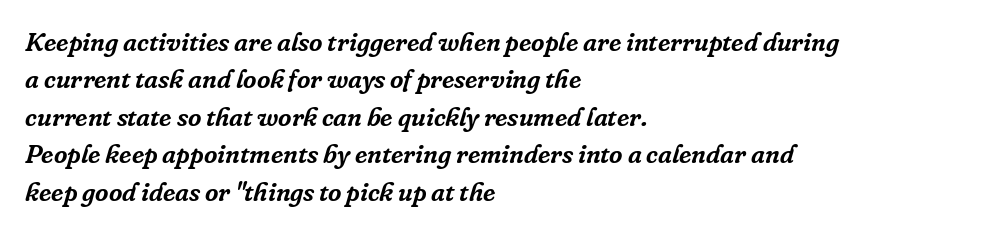
Q: Is the text italic (slanted)? A: Yes, it leans right by about 16 degrees.
Q: Is the text underlined? A: No.
Q: How is the paragraph aligned? A: Left-aligned.
Q: Is the spacing between letters normal or unusually wide? A: Normal.
Q: Is the spacing between lines tight, normal or loose? A: Normal.
